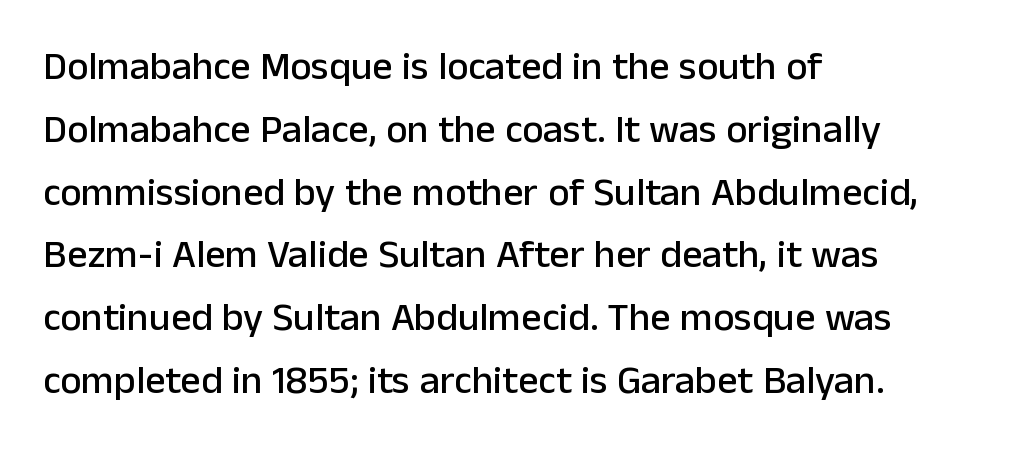
The image shows 40 px sans-serif type, upright; set left-aligned, normal line spacing (1.57x), normal letter spacing, not underlined; low stroke contrast and a medium x-height.
